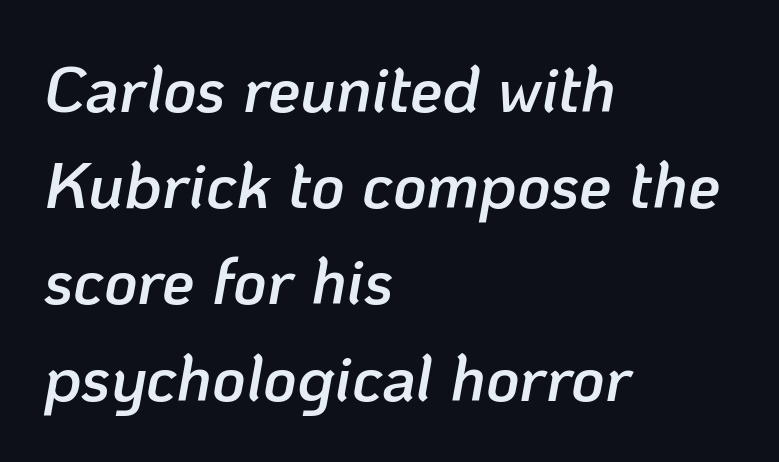
Visually the block forms a straight wall on the left and a jagged coastline on the right. The glyphs are unaccompanied by any horizontal stroke below them. A typesetter would call this proportional, since set widths differ per character. Each word holds together tightly as a unit, with standard inter-letter gaps. Evenly set lines give the paragraph a standard silhouette.
